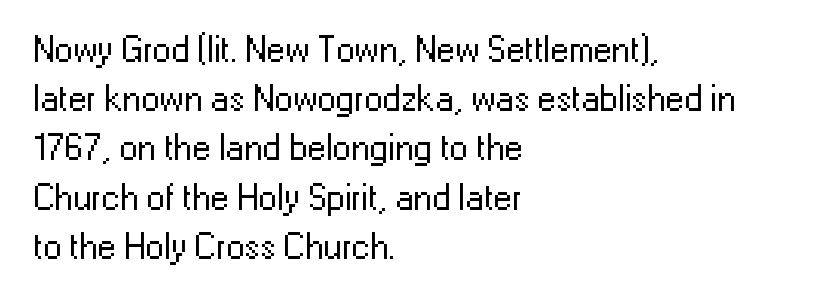
The image shows 37 px regular-weight sans-serif type, upright; set left-aligned, normal line spacing (1.33x), normal letter spacing, not underlined; low stroke contrast and a medium x-height.
